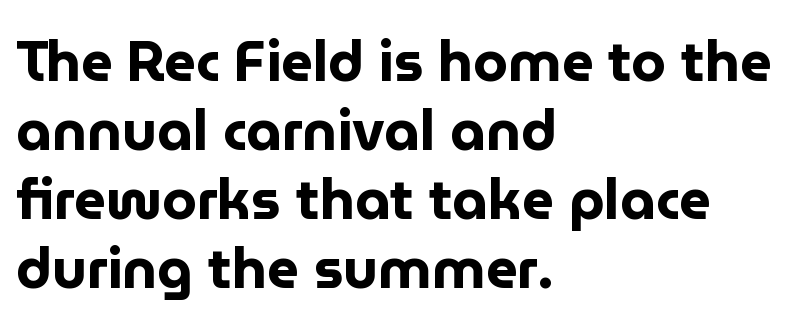
Emphasis by weight is at full strength: bold. Each letter's strokes conclude bluntly, with no projecting serifs. Character widths vary here, with narrow letters taking less room than wide ones. Does extra space separate the letters? No, they use regular spacing. Ascenders rise straight up at ninety degrees. Where is the straight margin? On the left.
